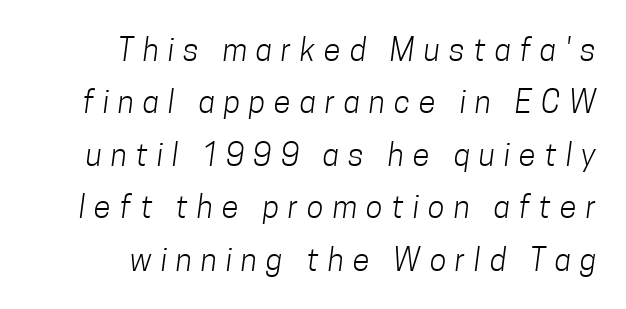
{"serif": "no", "bold": "no", "weight": "light", "width": "condensed", "stroke_contrast": "low", "x_height": "medium", "monospaced": "no", "underline": "no", "align": "right", "line_spacing": "normal", "line_spacing_ratio": 1.69, "letter_spacing": "wide", "letter_spacing_em": 0.29, "glyph_px": 31}
